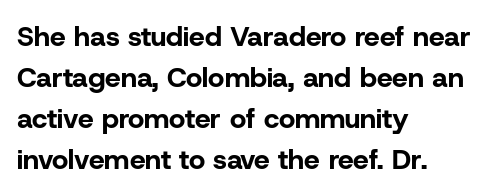
The image shows 28 px bold sans-serif type, upright; set left-aligned, normal line spacing (1.46x), normal letter spacing, not underlined; low stroke contrast and a medium x-height.
